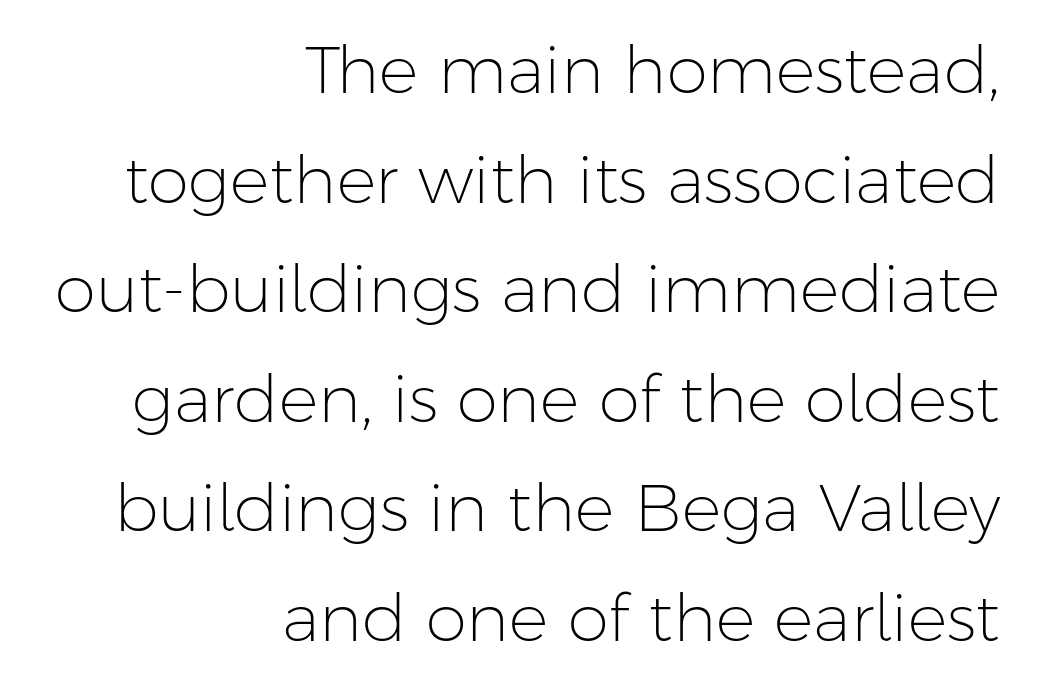
{"serif": "no", "italic": "no", "bold": "no", "weight": "light", "width": "normal", "stroke_contrast": "low", "x_height": "medium", "monospaced": "no", "underline": "no", "align": "right", "line_spacing": "normal", "line_spacing_ratio": 1.66, "letter_spacing": "normal", "letter_spacing_em": 0.0, "glyph_px": 66}
